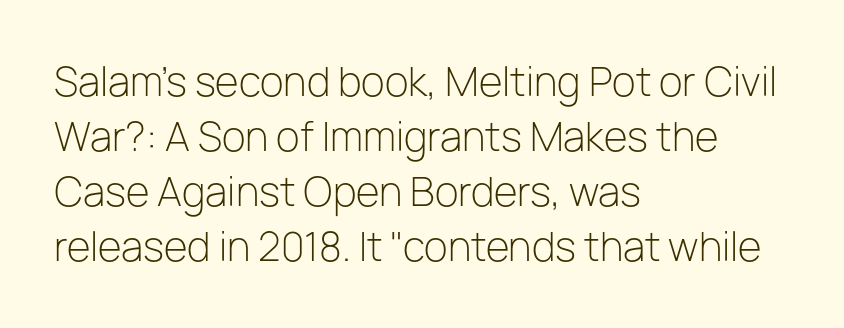
The image shows 39 px light sans-serif type, upright; set left-aligned, normal line spacing (1.41x), normal letter spacing, not underlined; low stroke contrast and a medium x-height.
